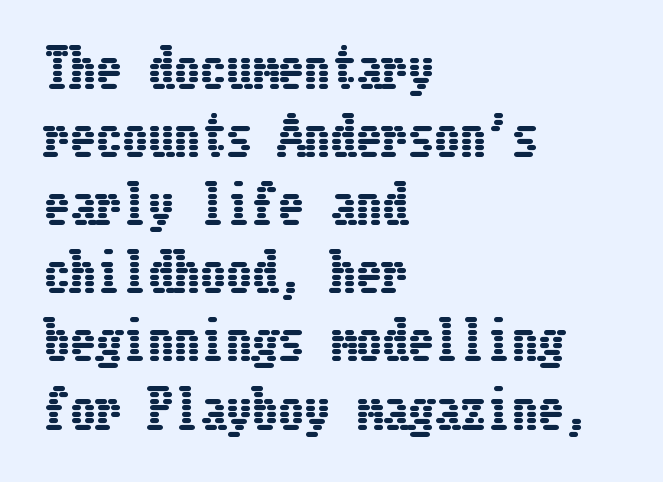
The rendering keeps characters at their native spacing. Descenders hang freely into open space. How would I describe the line gaps? Plain and ordinary. This rendering uses left alignment, leaving the right contour irregular. Posture: upright roman.
